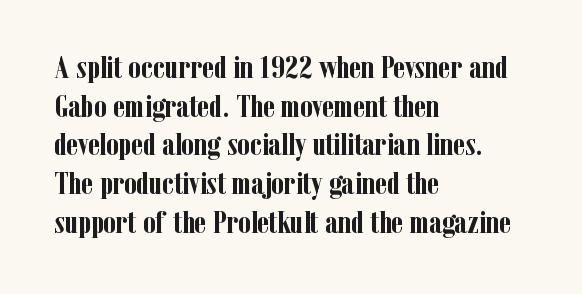
{"serif": "yes", "italic": "no", "bold": "yes", "weight": "semibold", "width": "condensed", "stroke_contrast": "low", "x_height": "medium", "monospaced": "no", "underline": "no", "align": "left", "line_spacing_ratio": 1.21, "letter_spacing": "normal", "letter_spacing_em": 0.0, "glyph_px": 32}
